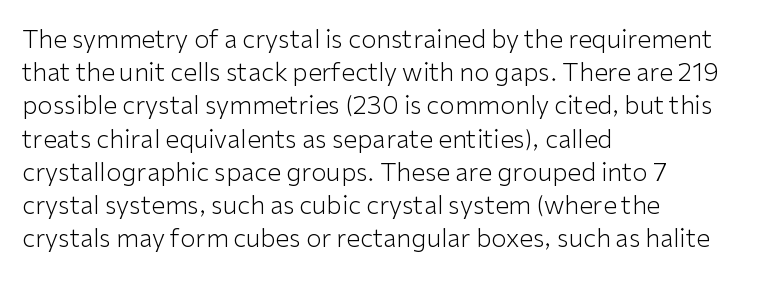
{"italic": "no", "bold": "no", "underline": "no", "align": "left", "line_spacing": "normal", "line_spacing_ratio": 1.33, "letter_spacing": "normal", "letter_spacing_em": 0.0, "glyph_px": 25}
